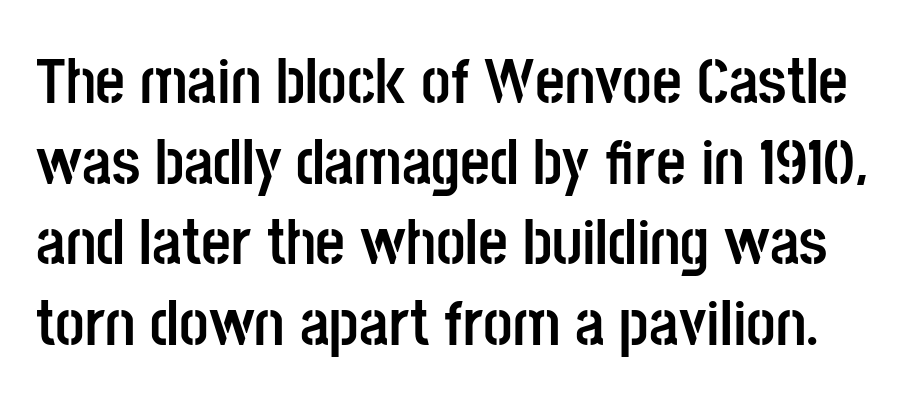
Q: Is the text bold? A: Yes.
Q: Is the text italic (slanted)? A: No, it is upright.
Q: Is the typeface a serif or a sans-serif typeface? A: Sans-serif.
Q: Is the text underlined? A: No.
Q: Is the spacing between letters normal or unusually wide? A: Normal.
Q: Width (condensed, normal, or wide)? A: Condensed.
Q: Stroke contrast? A: Low.
Q: x-height? A: Large.
Q: Monospaced? A: No.
